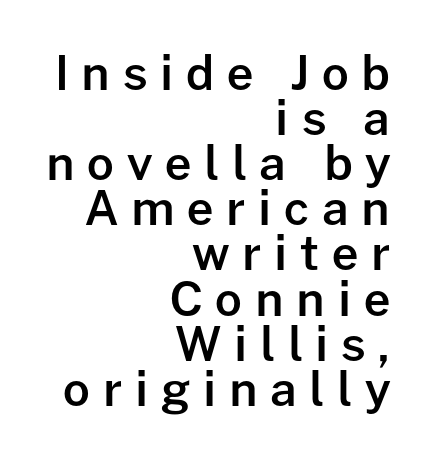
{"serif": "no", "italic": "no", "bold": "semi", "weight": "semibold", "width": "normal", "stroke_contrast": "low", "x_height": "medium", "monospaced": "no", "underline": "no", "align": "right", "line_spacing": "tight", "line_spacing_ratio": 0.96, "letter_spacing": "wide", "letter_spacing_em": 0.27, "glyph_px": 47}
